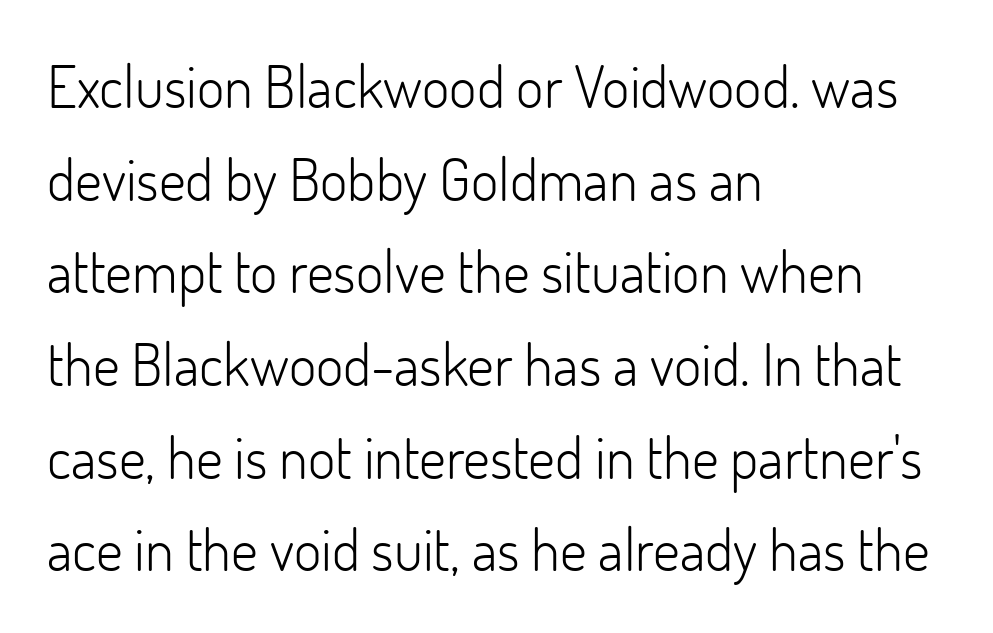
{"serif": "no", "italic": "no", "bold": "no", "weight": "light", "width": "normal", "stroke_contrast": "low", "x_height": "small", "monospaced": "no", "underline": "no", "align": "left", "line_spacing": "normal", "line_spacing_ratio": 1.57, "letter_spacing": "normal", "letter_spacing_em": 0.0, "glyph_px": 59}
